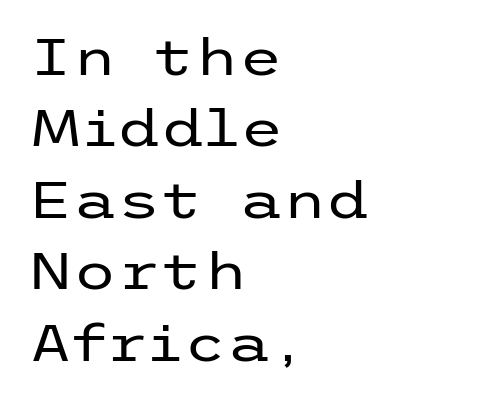
The image shows 50 px regular-weight, wide sans-serif type, upright; set left-aligned, normal line spacing (1.43x), normal letter spacing, not underlined; low stroke contrast and a medium x-height.
